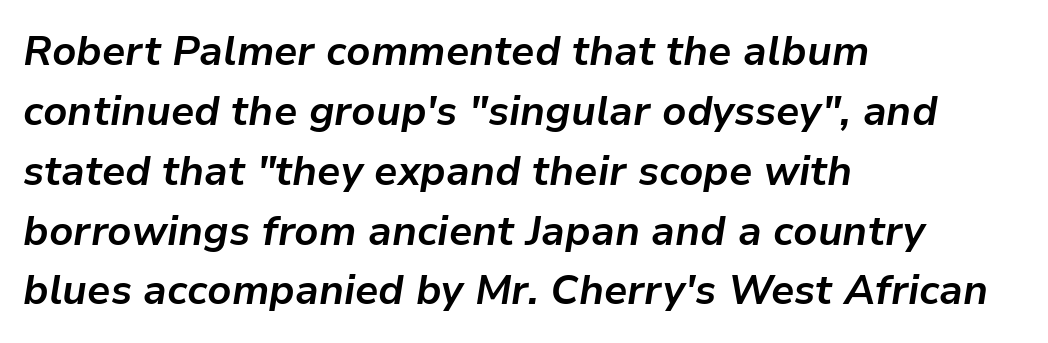
The image shows 41 px bold type, italic (leaning right); set left-aligned, normal line spacing (1.46x), normal letter spacing, not underlined; low stroke contrast and a medium x-height.
